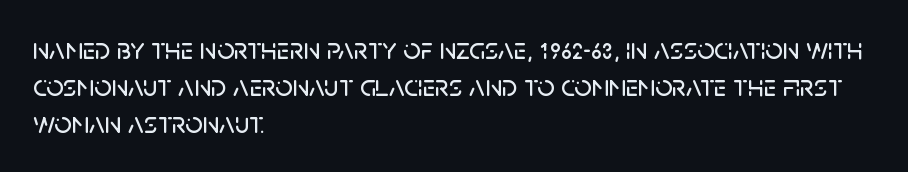
{"serif": "no", "italic": "no", "width": "normal", "stroke_contrast": "low", "x_height": "large", "monospaced": "no", "underline": "no", "align": "left", "line_spacing_ratio": 1.24, "letter_spacing": "normal", "letter_spacing_em": 0.0, "glyph_px": 30}
